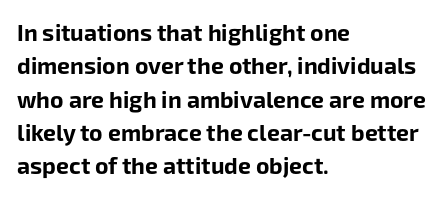
The image shows 23 px bold type, upright; set left-aligned, normal line spacing (1.45x), normal letter spacing, not underlined.
